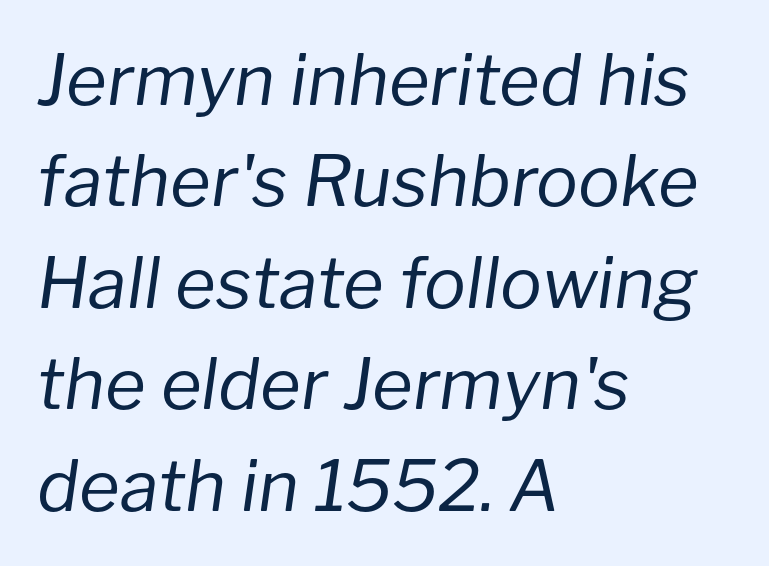
The image shows 70 px regular-weight type, italic (leaning right); set left-aligned, normal line spacing (1.45x), normal letter spacing, not underlined; low stroke contrast and a medium x-height.
